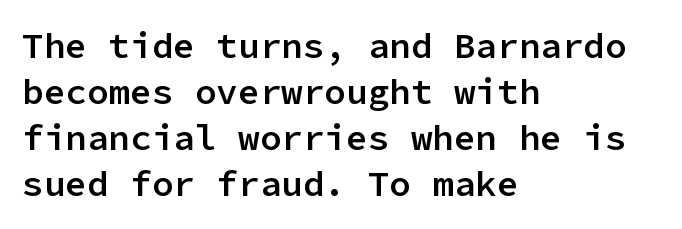
{"serif": "no", "italic": "no", "bold": "semi", "weight": "semibold", "width": "normal", "stroke_contrast": "low", "x_height": "medium", "monospaced": "yes", "underline": "no", "align": "left", "line_spacing": "normal", "line_spacing_ratio": 1.28, "letter_spacing": "normal", "letter_spacing_em": 0.0, "glyph_px": 36}
